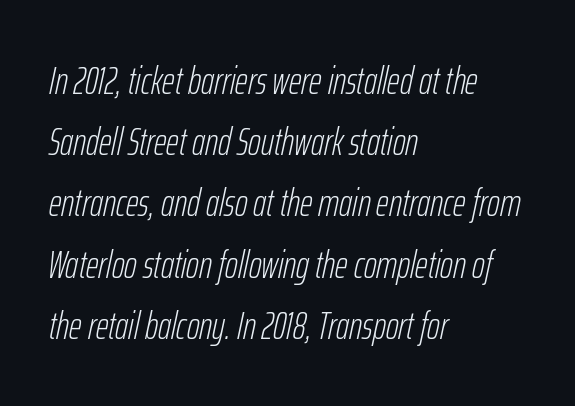
Note the varied advance widths — an 'i' is clearly narrower than an 'm'. Horizontal bands of white between lines are of average thickness. Ink coverage per letter is moderate at most. Standard letterfit; no display-style spreading of the glyphs. This is oblique type, the kind used for emphasis or titles. The specimen omits any rule beneath the text block's lines.
